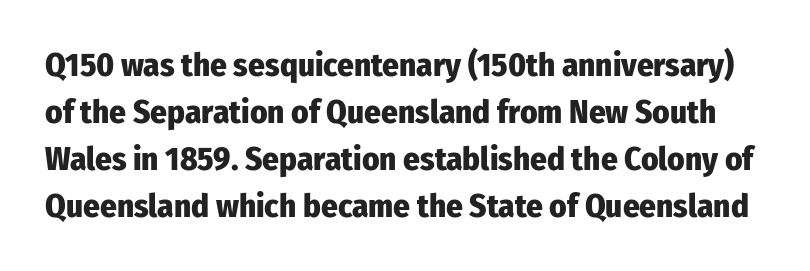
The image shows 33 px heavy, condensed sans-serif type, upright; set normal line spacing (1.42x), normal letter spacing, not underlined; low stroke contrast and a medium x-height.
